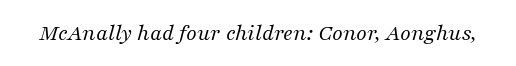
Q: Is the text bold? A: No.
Q: Is the text italic (slanted)? A: Yes, it leans right by about 16 degrees.
Q: Is the text underlined? A: No.
Q: Is the spacing between letters normal or unusually wide? A: Normal.
